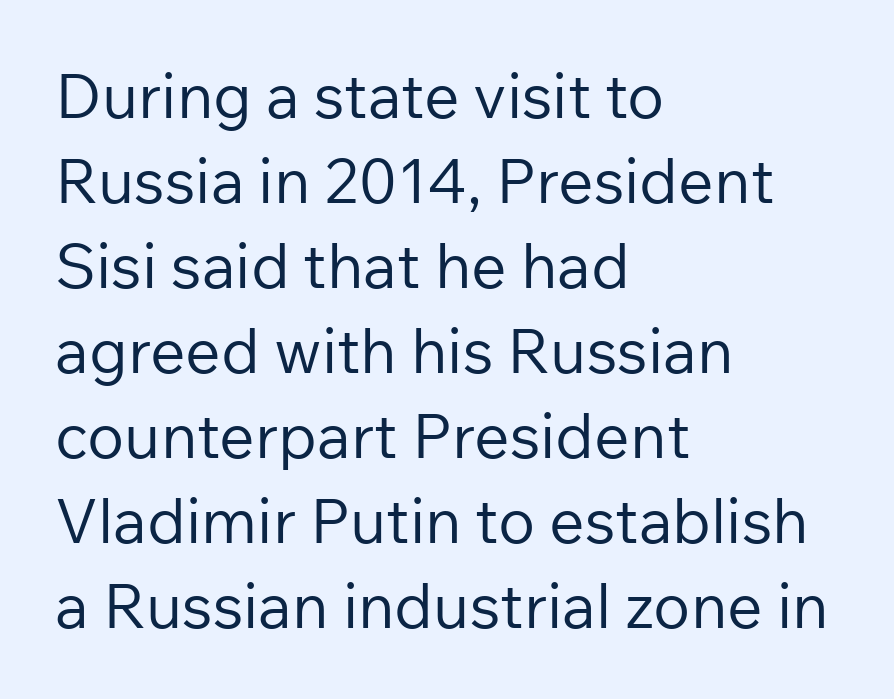
{"serif": "no", "italic": "no", "bold": "no", "weight": "regular", "width": "normal", "stroke_contrast": "low", "x_height": "medium", "monospaced": "no", "underline": "no", "align": "left", "line_spacing": "normal", "line_spacing_ratio": 1.37, "letter_spacing": "normal", "letter_spacing_em": 0.0, "glyph_px": 62}
